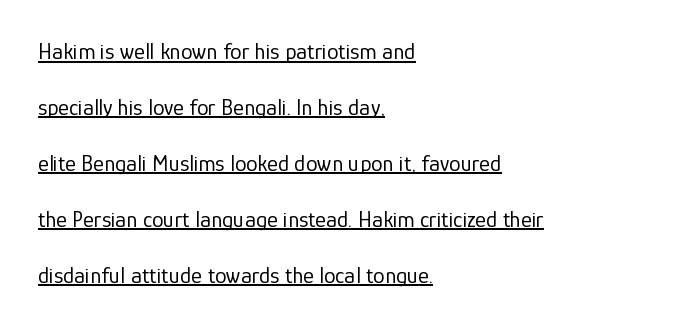
The image shows 23 px text type, upright; set left-aligned, loose line spacing (2.43x), normal letter spacing, underlined.
